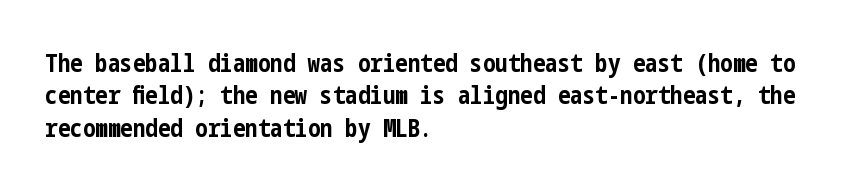
Q: Is the text bold? A: Yes.
Q: Is the text italic (slanted)? A: No, it is upright.
Q: Is the text underlined? A: No.
Q: How is the paragraph aligned? A: Left-aligned.
Q: Is the spacing between letters normal or unusually wide? A: Normal.
Q: Is the spacing between lines tight, normal or loose? A: Normal.
